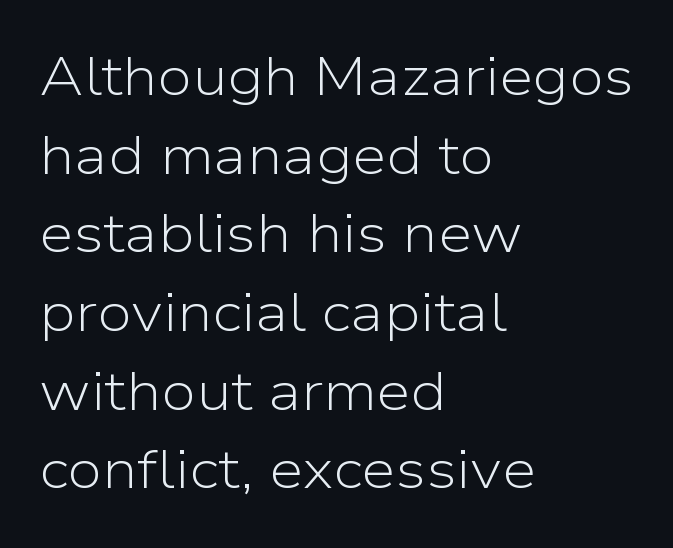
{"serif": "no", "italic": "no", "bold": "no", "weight": "light", "width": "normal", "stroke_contrast": "low", "x_height": "medium", "monospaced": "no", "underline": "no", "align": "left", "line_spacing": "normal", "line_spacing_ratio": 1.43, "letter_spacing": "normal", "letter_spacing_em": 0.0, "glyph_px": 55}
